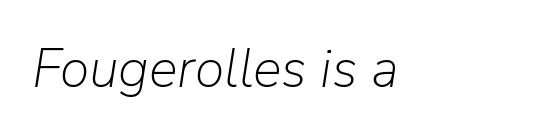
Tall strokes in this sample are angled rather than plumb. The face used here is rendered with its standard letterfit. This sample has the flowing, uneven cadence of proportional lettering. This rendering features lettering with no underline. Summary of weight: not heavy and not bold.
